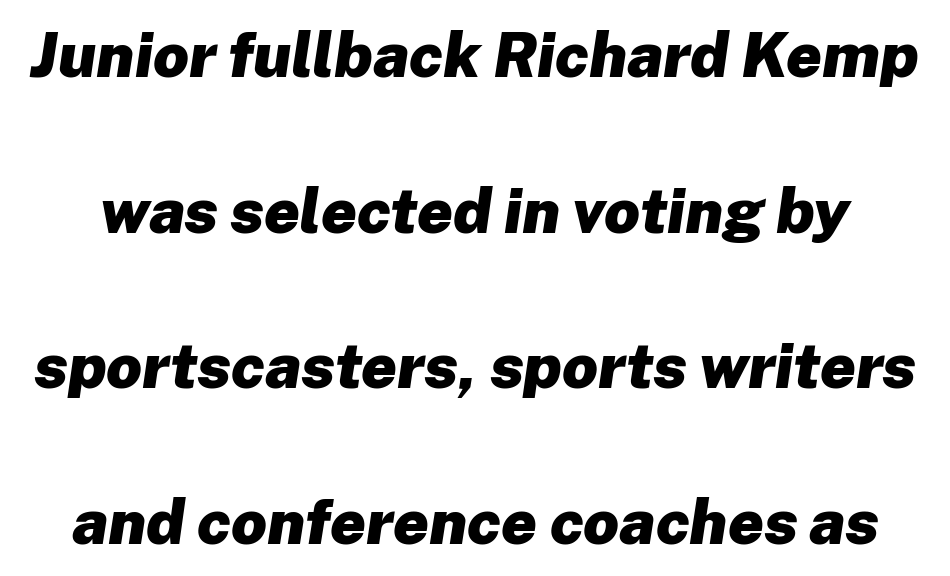
Q: Is the text bold? A: Yes.
Q: Is the text italic (slanted)? A: Yes, it leans right by about 8 degrees.
Q: Is the text underlined? A: No.
Q: Is the spacing between letters normal or unusually wide? A: Normal.
Q: Is the spacing between lines tight, normal or loose? A: Loose.
Q: Width (condensed, normal, or wide)? A: Normal.
Q: Stroke contrast? A: Low.
Q: x-height? A: Medium.
Q: Monospaced? A: No.
